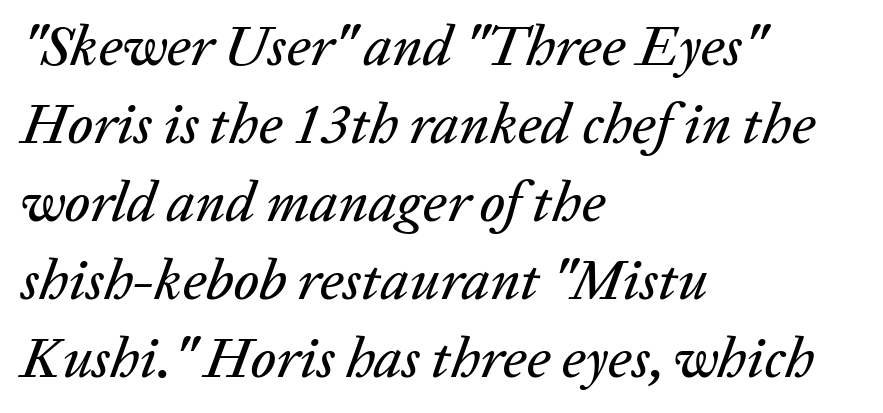
Glance below the letters and you will spot only blank space. This rendering uses left alignment, leaving the right contour irregular. Glyph-to-glyph distance matches everyday printed text. Rows of type keep a routine distance in the vertical direction. Do the characters align in a grid? No, the font is proportional.
